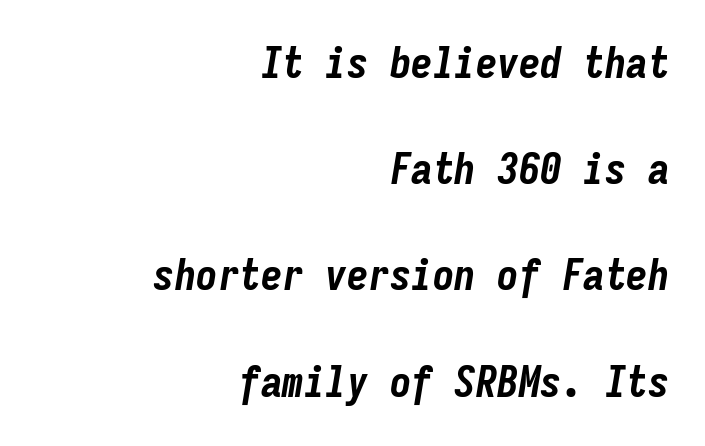
{"italic": "yes", "lean": "right", "slant_degrees": 9, "bold": "yes", "weight": "bold", "width": "condensed", "stroke_contrast": "low", "x_height": "medium", "monospaced": "yes", "underline": "no", "align": "right", "line_spacing": "loose", "line_spacing_ratio": 2.47, "letter_spacing": "normal", "letter_spacing_em": 0.0, "glyph_px": 43}
